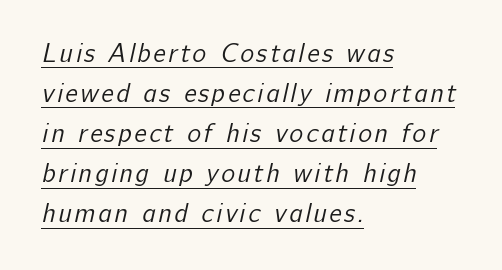
The typesetter chose a ragged-right arrangement here. Caption: lettering with a line underneath. Weight class: somewhere from thin through regular. The rendering uses a moderate line-height, typical for paragraphs.
